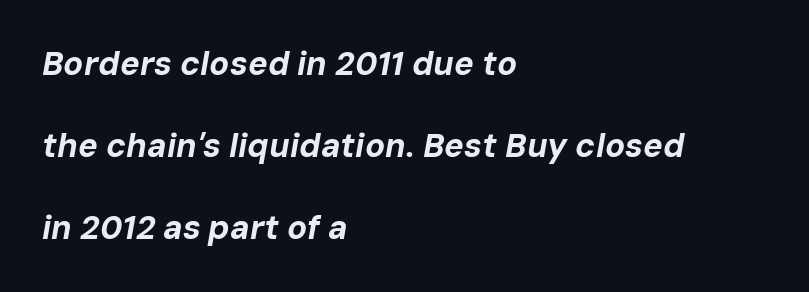
The image shows 33 px bold type, italic (leaning right); set left-aligned, loose line spacing (2.48x), normal letter spacing, not underlined; low stroke contrast and a medium x-height.
